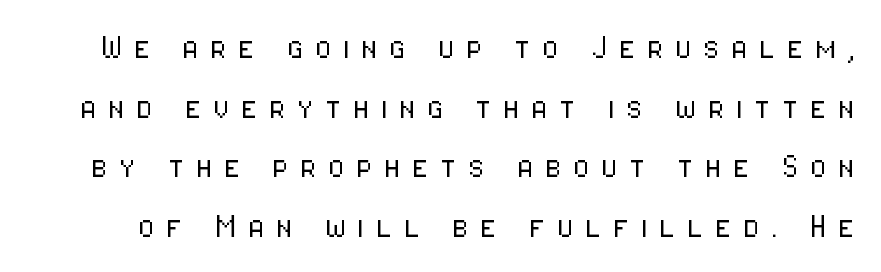
Q: Is the text bold? A: No.
Q: Is the text italic (slanted)? A: No, it is upright.
Q: Is the typeface a serif or a sans-serif typeface? A: Sans-serif.
Q: Is the text underlined? A: No.
Q: Is the spacing between letters normal or unusually wide? A: Unusually wide.
Q: Is the spacing between lines tight, normal or loose? A: Normal.
Q: Width (condensed, normal, or wide)? A: Condensed.
Q: Stroke contrast? A: Low.
Q: x-height? A: Medium.
Q: Monospaced? A: No.
